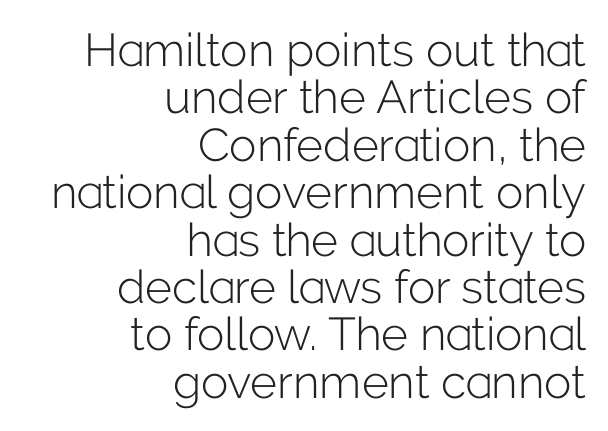
The image shows 46 px light sans-serif type, upright; set right-aligned, tight line spacing (1.03x), normal letter spacing, not underlined; low stroke contrast and a medium x-height.
